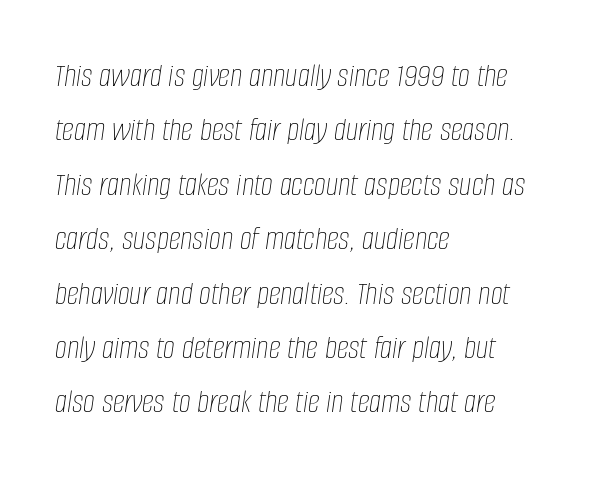
The image shows 34 px thin, condensed type, italic (leaning right); set left-aligned, normal line spacing (1.6x), normal letter spacing, not underlined; low stroke contrast and a large x-height.
